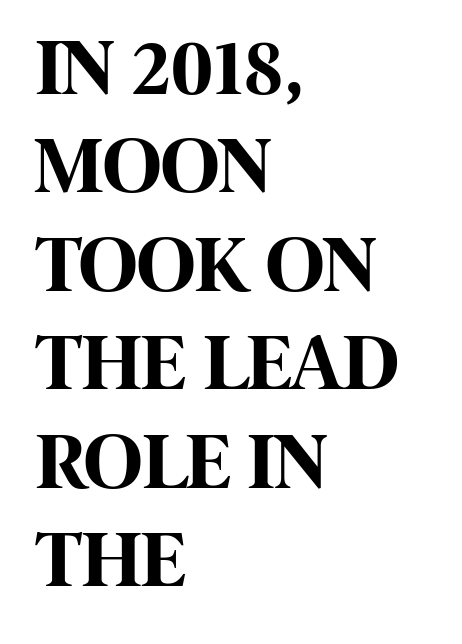
Q: Is the text bold? A: Yes.
Q: Is the text italic (slanted)? A: No, it is upright.
Q: Is the typeface a serif or a sans-serif typeface? A: Sans-serif.
Q: Is the text underlined? A: No.
Q: How is the paragraph aligned? A: Left-aligned.
Q: Is the spacing between letters normal or unusually wide? A: Normal.
Q: Width (condensed, normal, or wide)? A: Condensed.
Q: Stroke contrast? A: High.
Q: x-height? A: Large.
Q: Monospaced? A: No.
